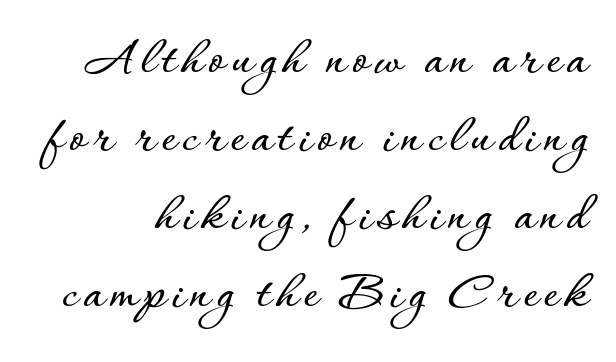
Just letters on the line, the space beneath them empty. Quick note: interline space is typical. Is this a fixed-width face? No — the glyphs have proportional, varying widths.
